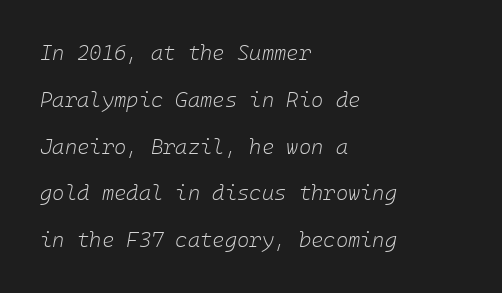
Q: Is the text bold? A: No.
Q: Is the text italic (slanted)? A: Yes, it leans right by about 10 degrees.
Q: Is the text underlined? A: No.
Q: How is the paragraph aligned? A: Left-aligned.
Q: Is the spacing between letters normal or unusually wide? A: Normal.
Q: Is the spacing between lines tight, normal or loose? A: Loose.
